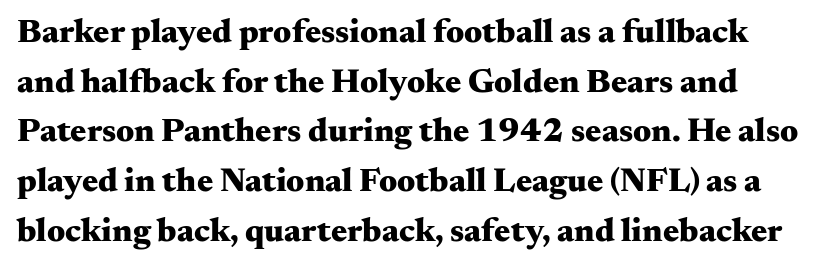
The image shows 34 px heavy, wide serif type, upright; set normal line spacing (1.46x), normal letter spacing, not underlined; medium stroke contrast and a small x-height.
